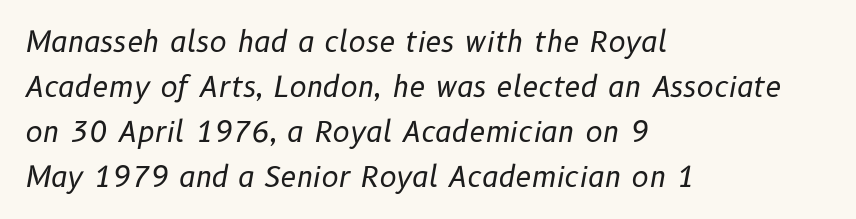
{"italic": "yes", "lean": "right", "slant_degrees": 10, "bold": "no", "weight": "regular", "width": "normal", "stroke_contrast": "low", "x_height": "medium", "monospaced": "no", "underline": "no", "align": "left", "line_spacing": "normal", "line_spacing_ratio": 1.55, "letter_spacing": "normal", "letter_spacing_em": 0.0, "glyph_px": 29}
